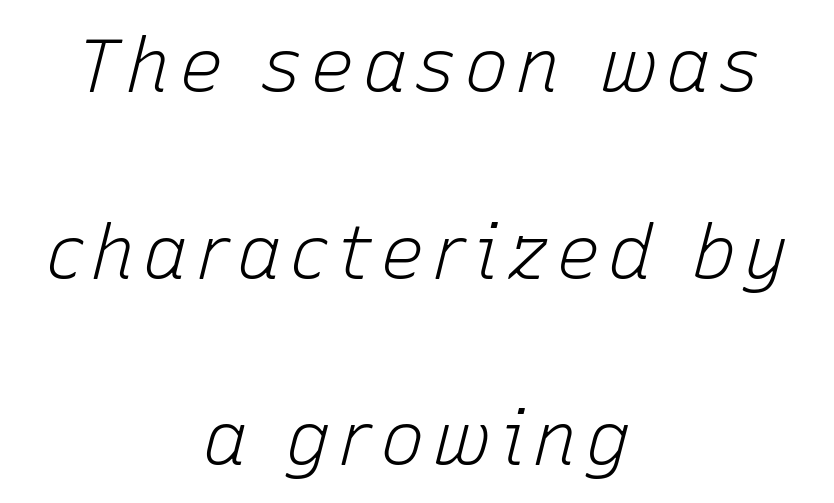
{"italic": "yes", "lean": "right", "slant_degrees": 15, "bold": "no", "weight": "light", "width": "normal", "stroke_contrast": "low", "x_height": "medium", "monospaced": "no", "underline": "no", "align": "center", "line_spacing": "loose", "line_spacing_ratio": 2.49, "glyph_px": 75}
